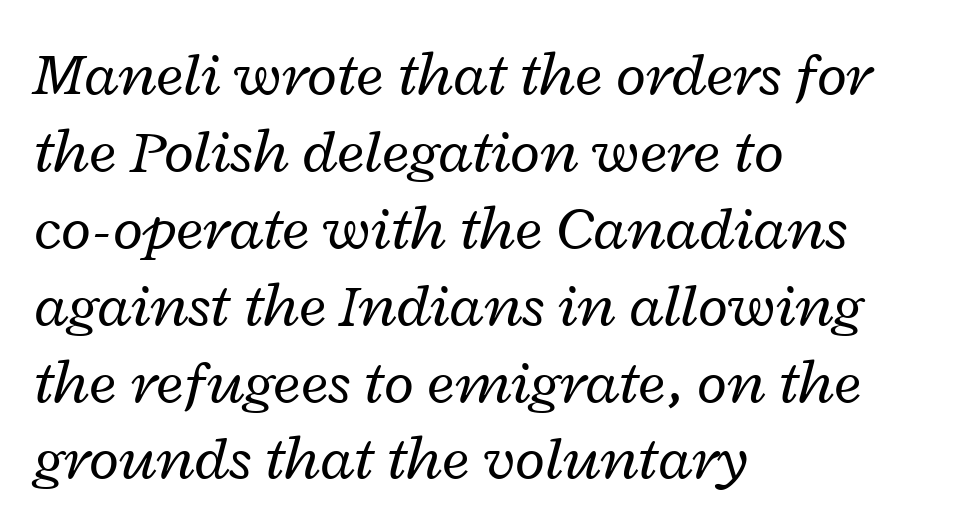
Q: Is the text bold? A: No.
Q: Is the text italic (slanted)? A: Yes, it leans right by about 12 degrees.
Q: Is the text underlined? A: No.
Q: How is the paragraph aligned? A: Left-aligned.
Q: Is the spacing between letters normal or unusually wide? A: Normal.
Q: Width (condensed, normal, or wide)? A: Wide.
Q: Stroke contrast? A: Low.
Q: x-height? A: Medium.
Q: Monospaced? A: No.
